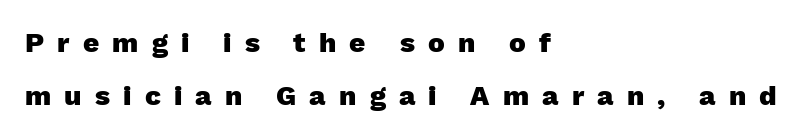
{"serif": "no", "italic": "no", "bold": "yes", "weight": "heavy", "width": "normal", "stroke_contrast": "low", "x_height": "medium", "monospaced": "no", "underline": "no", "align": "left", "line_spacing_ratio": 1.89, "letter_spacing": "wide", "letter_spacing_em": 0.47, "glyph_px": 28}
